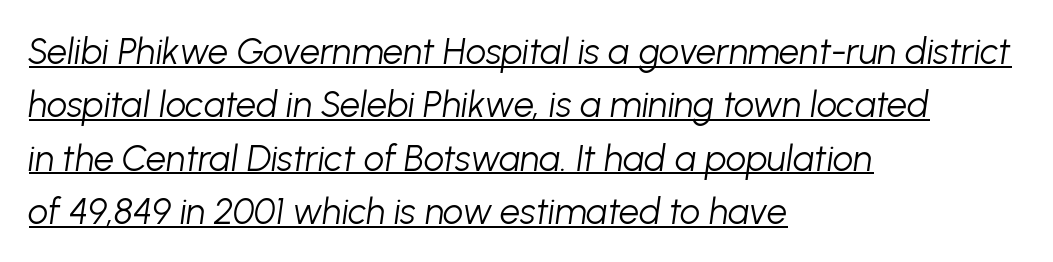
Q: Is the text bold? A: No.
Q: Is the text italic (slanted)? A: Yes, it leans right by about 8 degrees.
Q: Is the text underlined? A: Yes.
Q: How is the paragraph aligned? A: Left-aligned.
Q: Is the spacing between letters normal or unusually wide? A: Normal.
Q: Is the spacing between lines tight, normal or loose? A: Normal.
Q: Width (condensed, normal, or wide)? A: Normal.
Q: Stroke contrast? A: Low.
Q: x-height? A: Medium.
Q: Monospaced? A: No.
